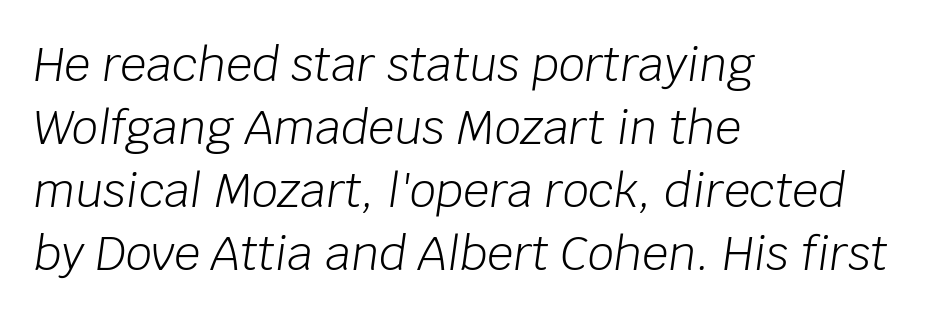
Q: Is the text bold? A: No.
Q: Is the text italic (slanted)? A: Yes, it leans right by about 8 degrees.
Q: Is the text underlined? A: No.
Q: How is the paragraph aligned? A: Left-aligned.
Q: Is the spacing between letters normal or unusually wide? A: Normal.
Q: Is the spacing between lines tight, normal or loose? A: Normal.
Q: Width (condensed, normal, or wide)? A: Normal.
Q: Stroke contrast? A: Low.
Q: x-height? A: Large.
Q: Monospaced? A: No.
